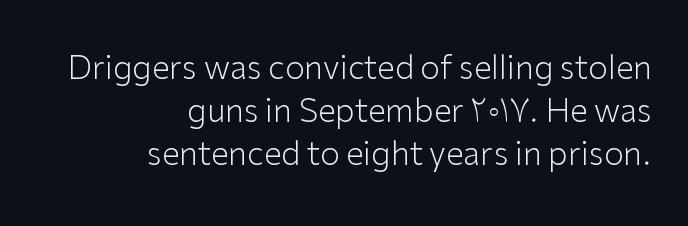
{"serif": "no", "italic": "no", "bold": "no", "weight": "light", "width": "normal", "stroke_contrast": "low", "x_height": "medium", "monospaced": "no", "underline": "no", "align": "right", "line_spacing": "normal", "line_spacing_ratio": 1.34, "letter_spacing": "normal", "letter_spacing_em": 0.0, "glyph_px": 32}
